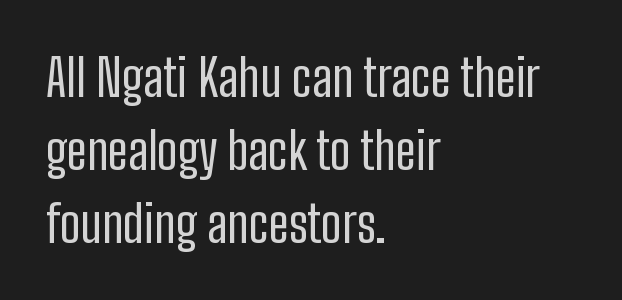
Short note: letters normally spaced. If you measured baseline to baseline, you'd find a middling distance. This sample uses a sans-serif face. A classic flush-left, rag-right setting is used for this passage. A bare baseline throughout the passage. Posture: upright roman.
